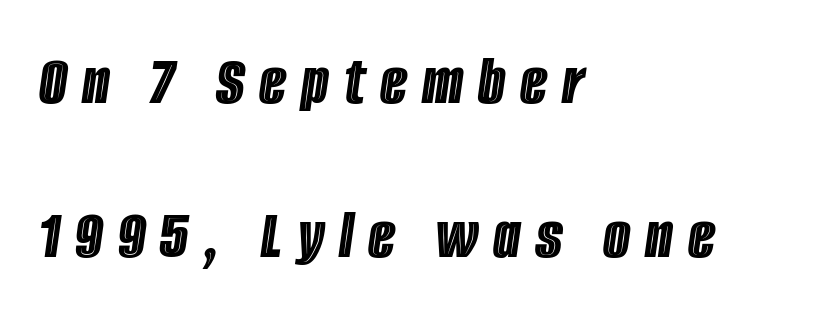
Q: Is the text italic (slanted)? A: Yes, it leans right by about 8 degrees.
Q: Is the text underlined? A: No.
Q: How is the paragraph aligned? A: Left-aligned.
Q: Is the spacing between letters normal or unusually wide? A: Unusually wide.
Q: Is the spacing between lines tight, normal or loose? A: Loose.
Q: Width (condensed, normal, or wide)? A: Condensed.
Q: x-height? A: Large.
Q: Monospaced? A: No.
